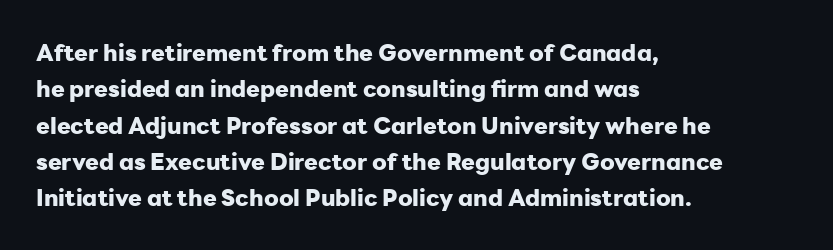
Q: Is the text bold? A: Yes.
Q: Is the text italic (slanted)? A: No, it is upright.
Q: Is the text underlined? A: No.
Q: How is the paragraph aligned? A: Left-aligned.
Q: Is the spacing between letters normal or unusually wide? A: Normal.
Q: Is the spacing between lines tight, normal or loose? A: Normal.
